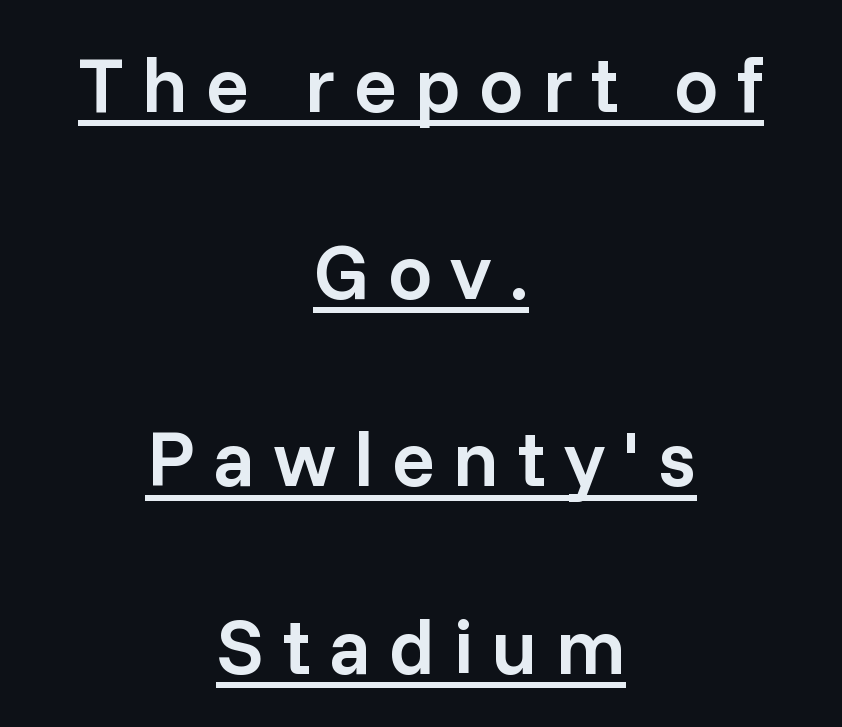
The image shows 79 px semibold sans-serif type, upright; set centered, loose line spacing (2.37x), unusually wide letter spacing (+0.23 em), underlined; low stroke contrast and a medium x-height.
